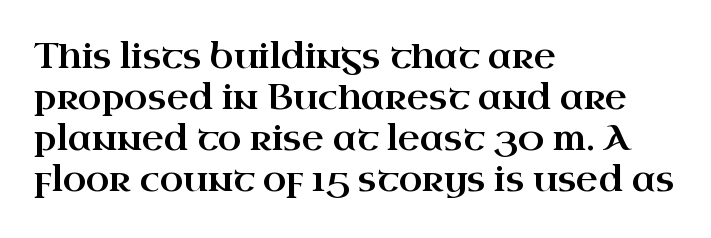
Q: Is the text italic (slanted)? A: No, it is upright.
Q: Is the typeface a serif or a sans-serif typeface? A: Serif.
Q: Is the text underlined? A: No.
Q: How is the paragraph aligned? A: Left-aligned.
Q: Is the spacing between letters normal or unusually wide? A: Normal.
Q: Width (condensed, normal, or wide)? A: Wide.
Q: Stroke contrast? A: High.
Q: x-height? A: Small.
Q: Monospaced? A: No.
